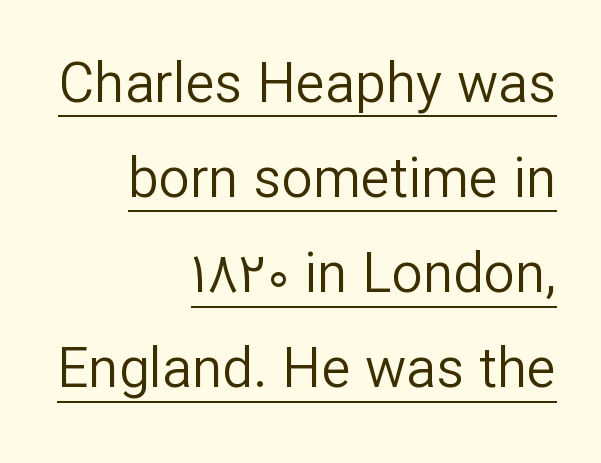
Q: Is the text bold? A: No.
Q: Is the text italic (slanted)? A: No, it is upright.
Q: Is the typeface a serif or a sans-serif typeface? A: Sans-serif.
Q: Is the text underlined? A: Yes.
Q: How is the paragraph aligned? A: Right-aligned.
Q: Is the spacing between letters normal or unusually wide? A: Normal.
Q: Width (condensed, normal, or wide)? A: Normal.
Q: Stroke contrast? A: Low.
Q: x-height? A: Medium.
Q: Monospaced? A: No.
